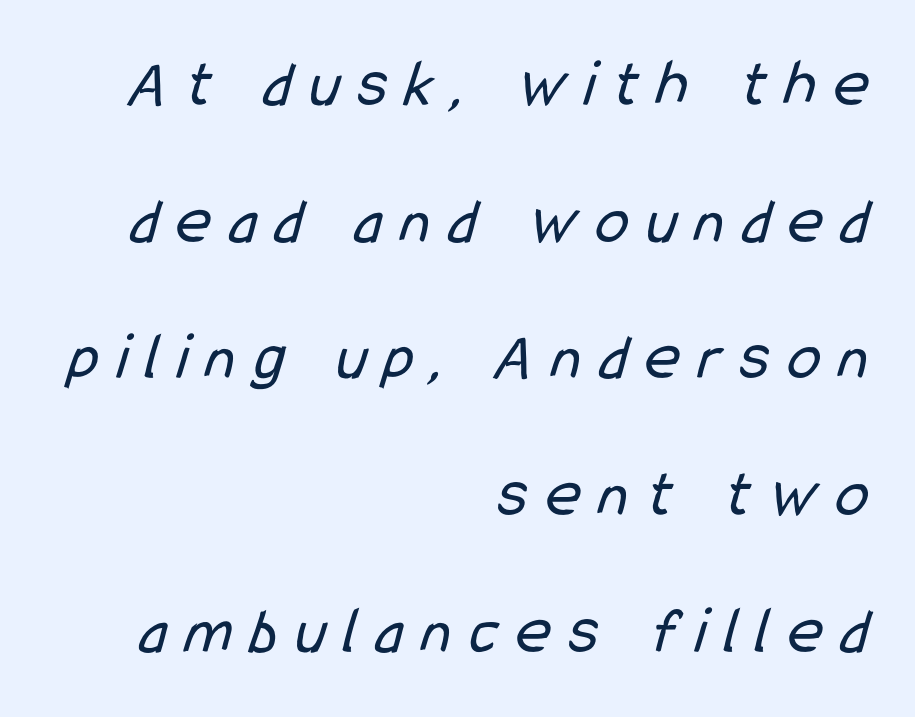
The image shows 67 px regular-weight, condensed sans-serif type; set right-aligned, loose line spacing (2.04x), unusually wide letter spacing (+0.27 em), not underlined; low stroke contrast and a medium x-height.
